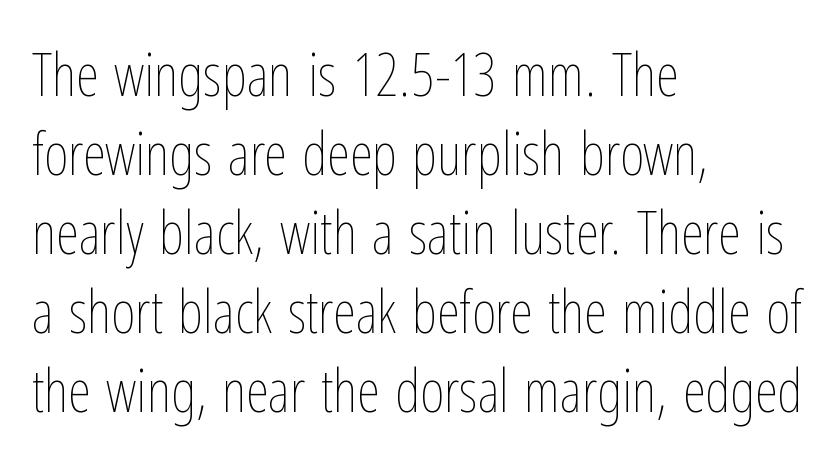
{"italic": "no", "bold": "no", "weight": "thin", "width": "condensed", "stroke_contrast": "low", "x_height": "medium", "monospaced": "no", "underline": "no", "align": "left", "line_spacing": "normal", "line_spacing_ratio": 1.34, "letter_spacing": "normal", "letter_spacing_em": 0.0, "glyph_px": 59}
